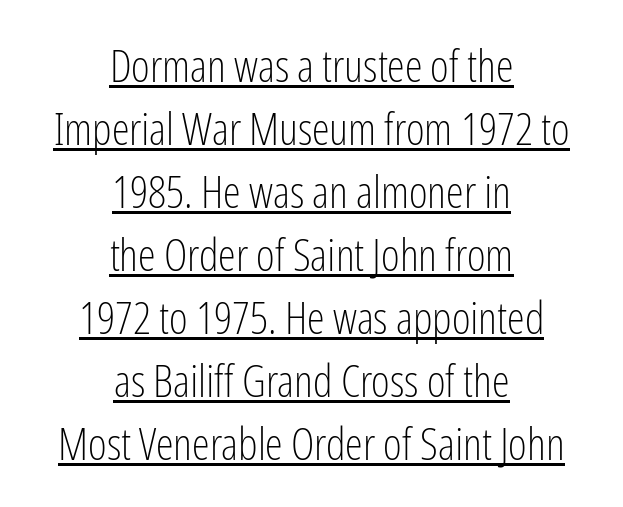
The image shows 45 px light, condensed sans-serif type, upright; set centered, normal line spacing (1.4x), normal letter spacing, underlined; low stroke contrast and a medium x-height.
